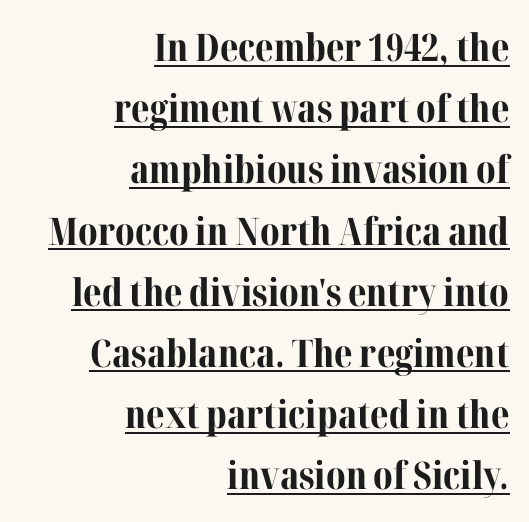
Are there feet on the stems? There are — it's a serif. The lines are quadded right. A baseline rule has been typeset under these characters. This sample uses an upright cut, with every glyph sitting square on the baseline.
